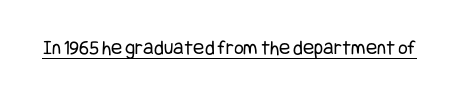
Q: Is the text bold? A: No.
Q: Is the text italic (slanted)? A: No, it is upright.
Q: Is the text underlined? A: Yes.
Q: Is the spacing between letters normal or unusually wide? A: Normal.
